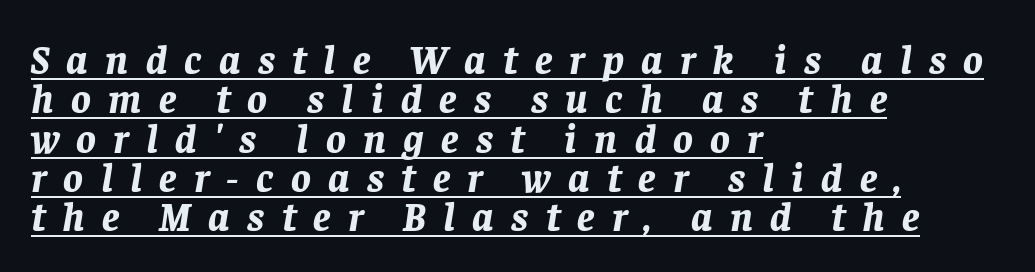
{"italic": "yes", "lean": "right", "slant_degrees": 8, "bold": "yes", "weight": "bold", "width": "normal", "stroke_contrast": "low", "x_height": "large", "monospaced": "no", "underline": "yes", "align": "left", "line_spacing": "tight", "line_spacing_ratio": 0.96, "letter_spacing": "wide", "letter_spacing_em": 0.42, "glyph_px": 41}
